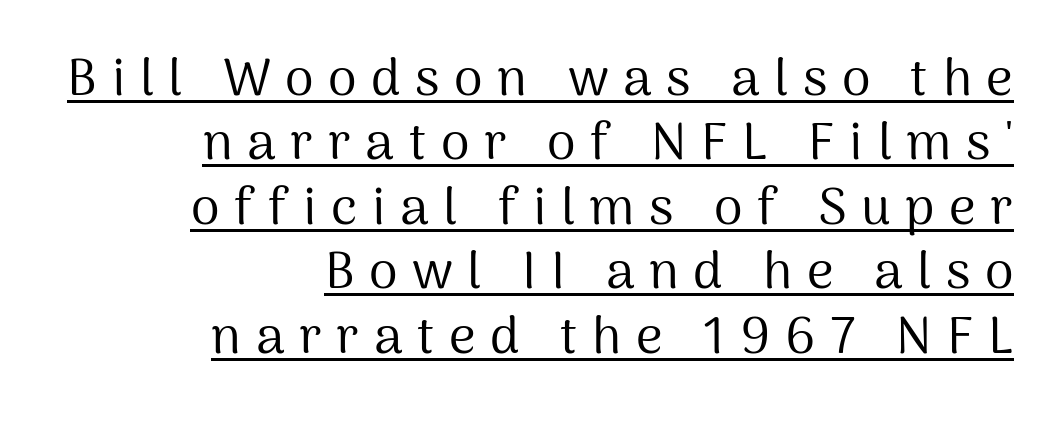
Italic? Not at all — the glyphs are vertical. The passage shown is not bold in any degree. What stands out about the letter spacing? Its width — letters are far apart. Caption: multi-line text, flush right, ragged left. To sum up the face: it is a sans, with no serifs. This is underlined copy, the kind a proofreader might mark for attention.
